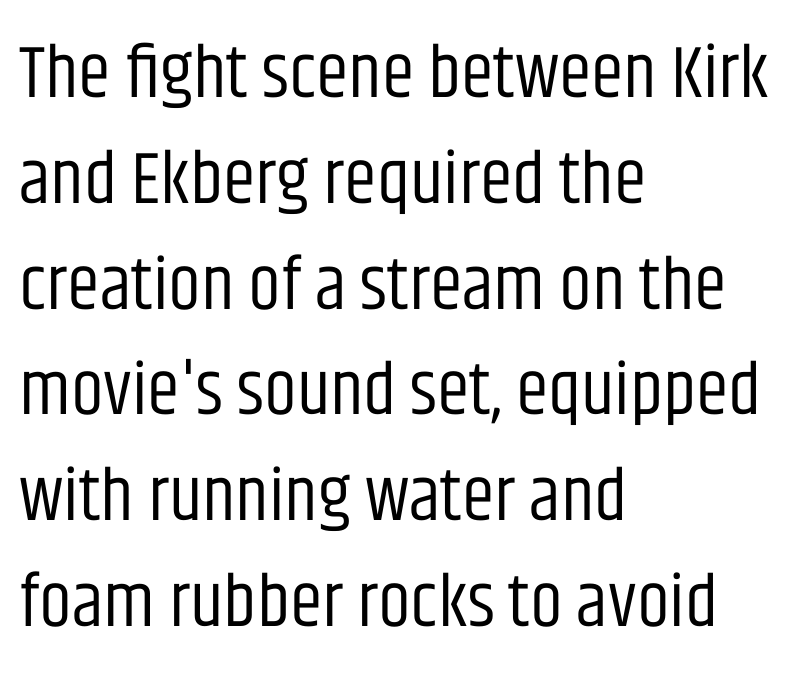
Q: Is the text bold? A: No.
Q: Is the text italic (slanted)? A: No, it is upright.
Q: Is the typeface a serif or a sans-serif typeface? A: Sans-serif.
Q: Is the text underlined? A: No.
Q: How is the paragraph aligned? A: Left-aligned.
Q: Is the spacing between letters normal or unusually wide? A: Normal.
Q: Is the spacing between lines tight, normal or loose? A: Normal.
Q: Width (condensed, normal, or wide)? A: Condensed.
Q: Stroke contrast? A: Low.
Q: x-height? A: Large.
Q: Monospaced? A: No.
